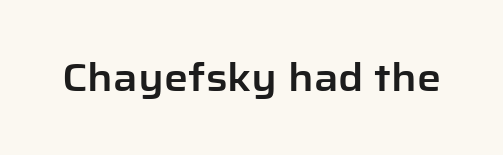
The string is rendered with underlining switched off. Is this a sans? Yes — the strokes have no serifs. Character widths vary here, with narrow letters taking less room than wide ones. Posture: vertical. These lines keep a tight, regular rhythm from letter to letter.
